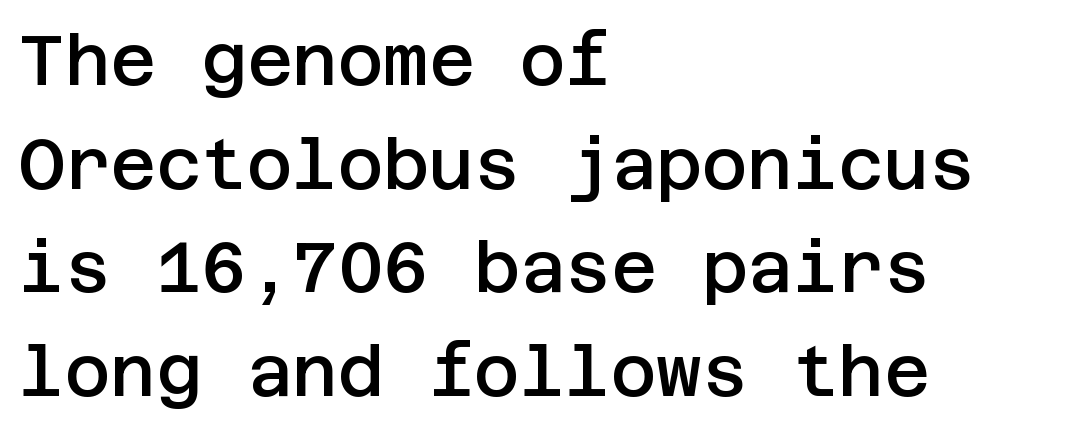
Typographically, this falls in the sans-serif category. Default kerning and tracking; the words read as compact shapes. Unmarked baselines from the first word to the last. Designer's note — italics off, roman on.
